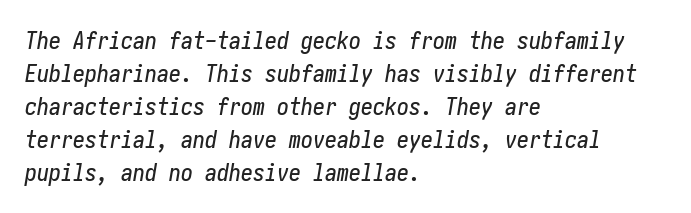
Q: Is the text italic (slanted)? A: Yes, it leans right by about 10 degrees.
Q: Is the text underlined? A: No.
Q: How is the paragraph aligned? A: Left-aligned.
Q: Is the spacing between letters normal or unusually wide? A: Normal.
Q: Is the spacing between lines tight, normal or loose? A: Normal.
